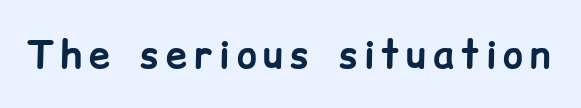
{"serif": "no", "italic": "no", "bold": "yes", "weight": "bold", "width": "normal", "stroke_contrast": "low", "x_height": "medium", "monospaced": "no", "underline": "no", "glyph_px": 38}
